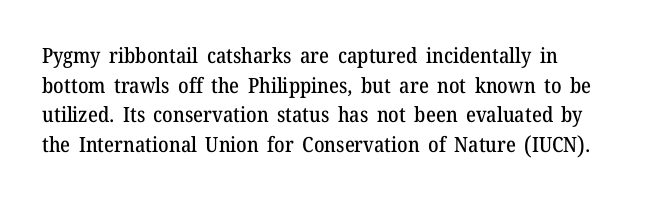
Q: Is the text italic (slanted)? A: No, it is upright.
Q: Is the text underlined? A: No.
Q: Is the spacing between letters normal or unusually wide? A: Normal.
Q: Is the spacing between lines tight, normal or loose? A: Normal.
